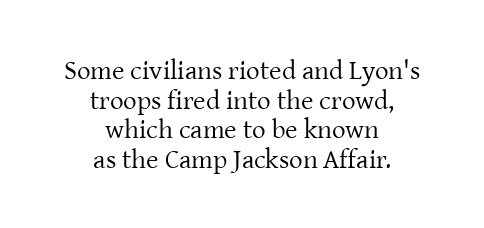
{"italic": "no", "bold": "no", "underline": "no", "align": "center", "line_spacing": "tight", "line_spacing_ratio": 1.1, "letter_spacing": "normal", "letter_spacing_em": 0.0, "glyph_px": 27}
